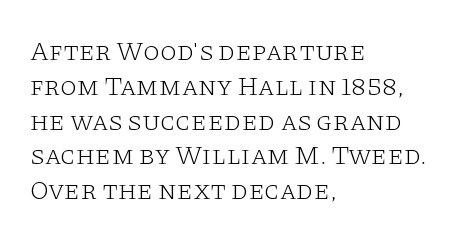
This sample keeps an unexceptional amount of space between lines. Characters remain perfectly vertical along every line. The gap between lines stays unmarked. Is this a heavy cut? Hardly; it is regular or lighter.
